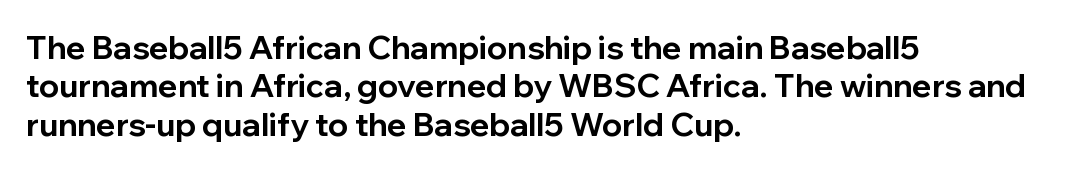
{"serif": "no", "italic": "no", "bold": "yes", "weight": "bold", "width": "normal", "stroke_contrast": "low", "x_height": "medium", "monospaced": "no", "underline": "no", "align": "left", "line_spacing_ratio": 1.2, "letter_spacing": "normal", "letter_spacing_em": 0.0, "glyph_px": 32}
